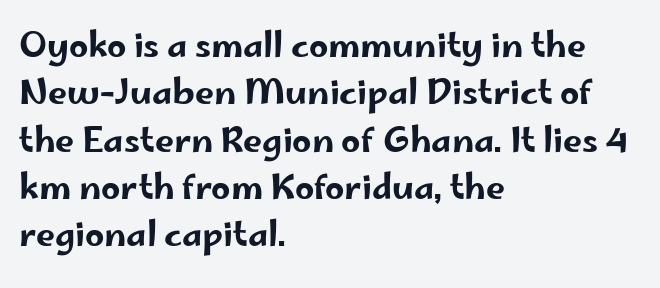
If you drew a ruler down the left edge, every line would touch it. Students, observe: this is what conventionally led text looks like. What stands out about the letter spacing? Nothing — it is the standard amount. Think of a printed novel: that variable character pitch is what you see here. Stroke terminals: plain, sans-serif. A clean baseline with only descenders dipping below it.
